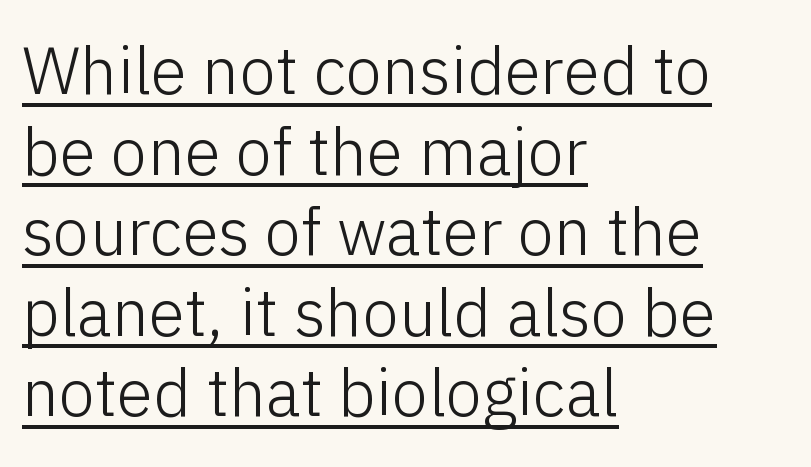
The image shows 66 px light sans-serif type, upright; set left-aligned, line spacing 1.22x, normal letter spacing, underlined; low stroke contrast and a medium x-height.
